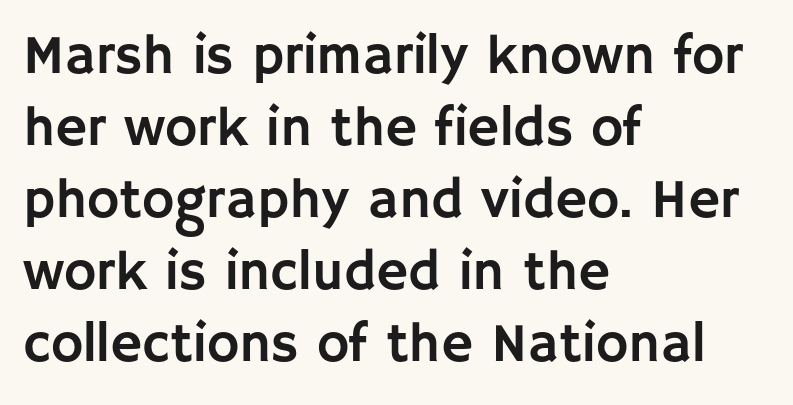
{"serif": "no", "italic": "no", "width": "normal", "stroke_contrast": "low", "x_height": "large", "monospaced": "no", "underline": "no", "align": "left", "line_spacing": "normal", "line_spacing_ratio": 1.31, "letter_spacing": "normal", "letter_spacing_em": 0.0, "glyph_px": 55}
